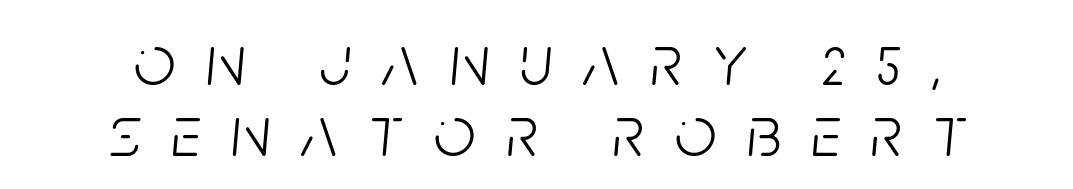
The image shows 73 px light, condensed type, italic (leaning right); set centered, tight line spacing (0.97x), unusually wide letter spacing (+0.42 em), not underlined; low stroke contrast and a large x-height.
